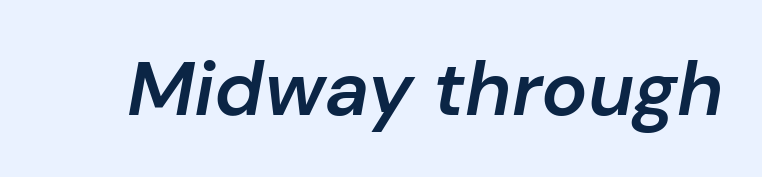
Glyph-to-glyph distance matches everyday printed text. Designer's note — italics engaged. This sample has the flowing, uneven cadence of proportional lettering. Letters rest on an invisible, unmarked baseline. The typesetting leans somewhat heavy: a semibold.
